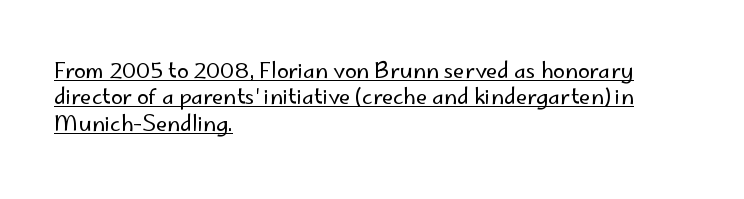
The image shows 21 px text type, upright; set left-aligned, normal line spacing (1.26x), normal letter spacing, underlined.
